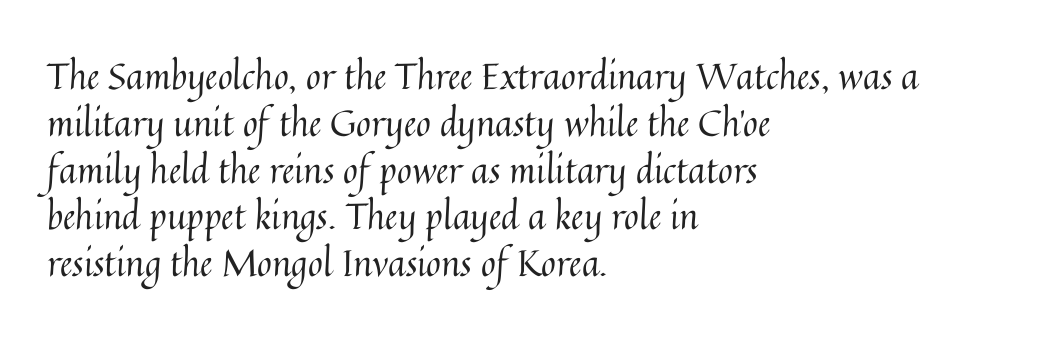
The image shows 36 px regular-weight type; set left-aligned, normal line spacing (1.3x), normal letter spacing, not underlined; medium stroke contrast and a medium x-height.
